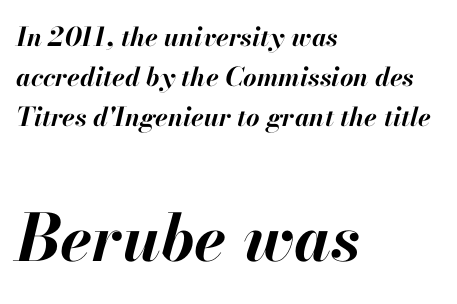
{"italic": "yes", "lean": "right", "slant_degrees": 13, "bold": "yes", "weight": "bold", "width": "normal", "stroke_contrast": "high", "x_height": "small", "monospaced": "no", "underline": "no", "align": "left", "line_spacing": "normal", "line_spacing_ratio": 1.53, "letter_spacing": "normal", "letter_spacing_em": 0.0, "larger_block": "second", "size_ratio": 2.5, "glyph_px": 65}
